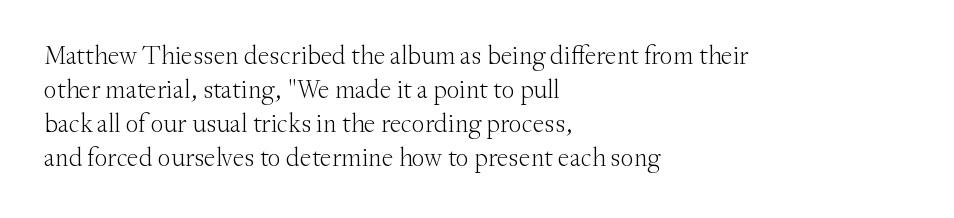
Descenders are the only things crossing below the line. All the whitespace from short lines collects on the right. Characters remain perfectly vertical along every line. The letters sit at their default tracking, neither squeezed nor spread.
